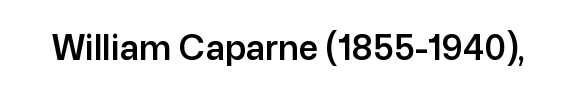
Look at the bottom of the vertical strokes: they stop flat, with no serifs. Just letters on the line, the space beneath them empty. A typesetter would call this proportional, since set widths differ per character. The lettering holds an erect, upright posture throughout. The horizontal fit of the characters is conventional and even.
